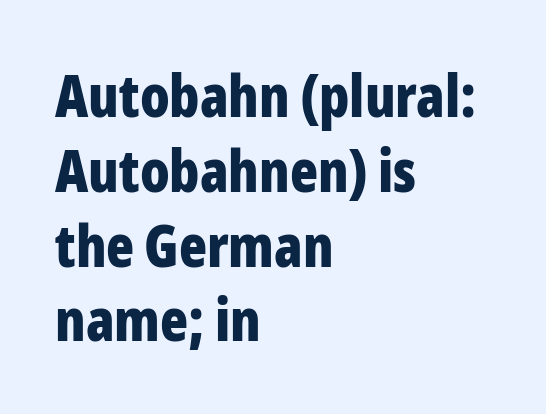
Q: Is the text bold? A: Yes.
Q: Is the text italic (slanted)? A: No, it is upright.
Q: Is the typeface a serif or a sans-serif typeface? A: Sans-serif.
Q: Is the text underlined? A: No.
Q: How is the paragraph aligned? A: Left-aligned.
Q: Is the spacing between letters normal or unusually wide? A: Normal.
Q: Is the spacing between lines tight, normal or loose? A: Normal.
Q: Width (condensed, normal, or wide)? A: Condensed.
Q: Stroke contrast? A: Low.
Q: x-height? A: Medium.
Q: Monospaced? A: No.
